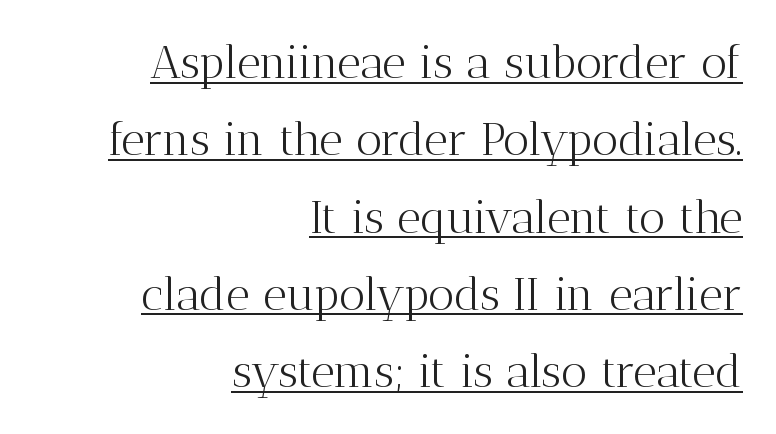
{"serif": "yes", "italic": "no", "bold": "no", "weight": "light", "width": "normal", "stroke_contrast": "medium", "x_height": "medium", "monospaced": "no", "underline": "yes", "align": "right", "line_spacing": "normal", "line_spacing_ratio": 1.68, "letter_spacing": "normal", "letter_spacing_em": 0.0, "glyph_px": 46}
